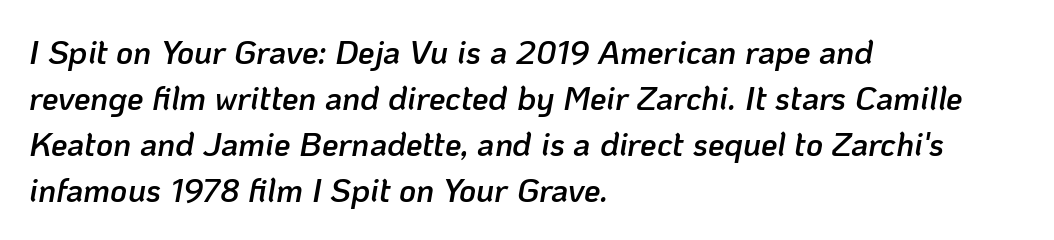
Compared with typical body copy, the letter spacing here is the same. Caption: multi-line text, flush left, ragged right. Is this a fixed-width face? No — the glyphs have proportional, varying widths. The specimen omits any rule beneath the text block's lines. If you measured baseline to baseline, you'd find a middling distance.
